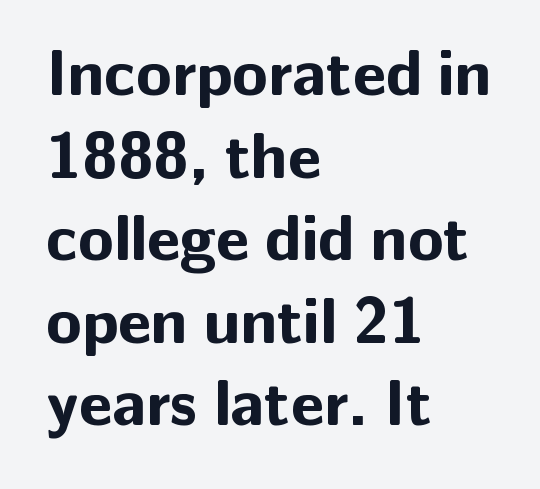
The image shows 65 px bold sans-serif type, upright; set left-aligned, normal line spacing (1.27x), normal letter spacing, not underlined; low stroke contrast and a medium x-height.
